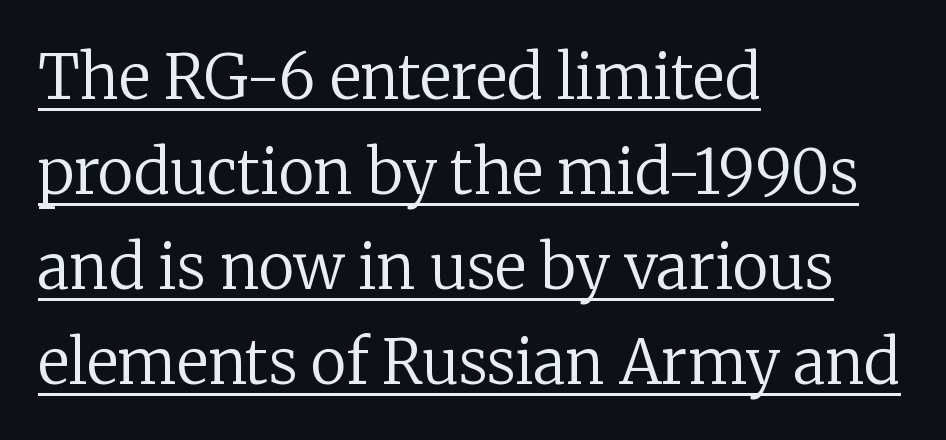
The image shows 61 px regular-weight serif type, upright; set left-aligned, normal line spacing (1.56x), normal letter spacing, underlined; low stroke contrast and a medium x-height.
